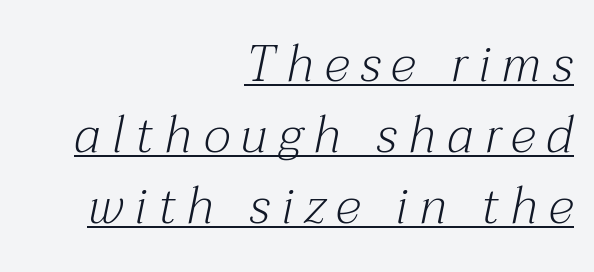
Is there an underline? Yes — a line sits under the letters. Stroke terminals: seriffed. The passage shown is not bold in any degree. A flush-right, rag-left setting is used for this passage.
